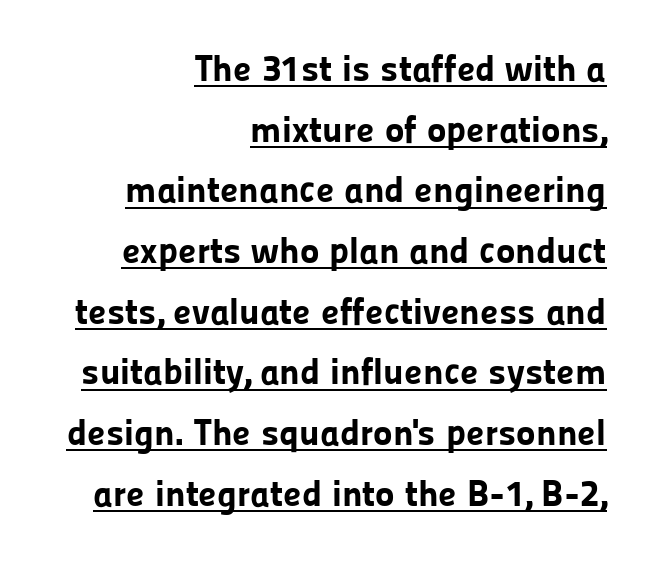
Each line of the rendering has a horizontal stroke beneath the glyphs. In terms of letterform style, serifs are entirely absent. It's the straight-up-and-down kind of type. As a designer I'd log this as weight 700, bold.
